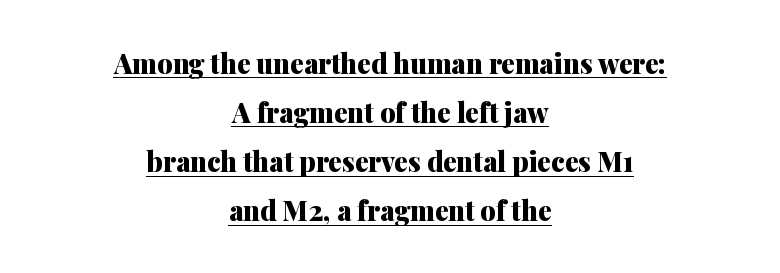
Q: Is the text bold? A: Yes.
Q: Is the text italic (slanted)? A: No, it is upright.
Q: Is the text underlined? A: Yes.
Q: How is the paragraph aligned? A: Centered.
Q: Is the spacing between letters normal or unusually wide? A: Normal.
